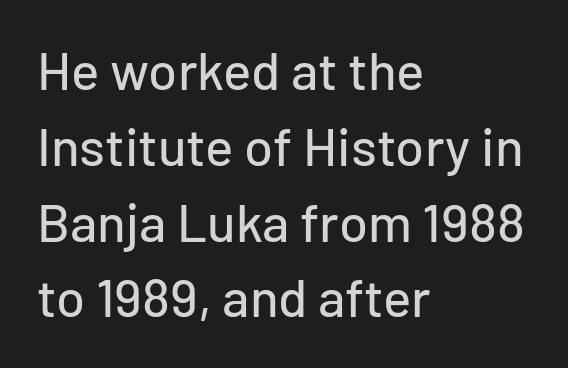
Looks like regular typesetting: each glyph gets only the width it needs. Casual observation: everything's shoved over to the left. The rendering uses a moderate line-height, typical for paragraphs. How are the letters spaced? Ordinarily, with no added tracking. The face used here is a sans, in the tradition of grotesques and geometrics.
